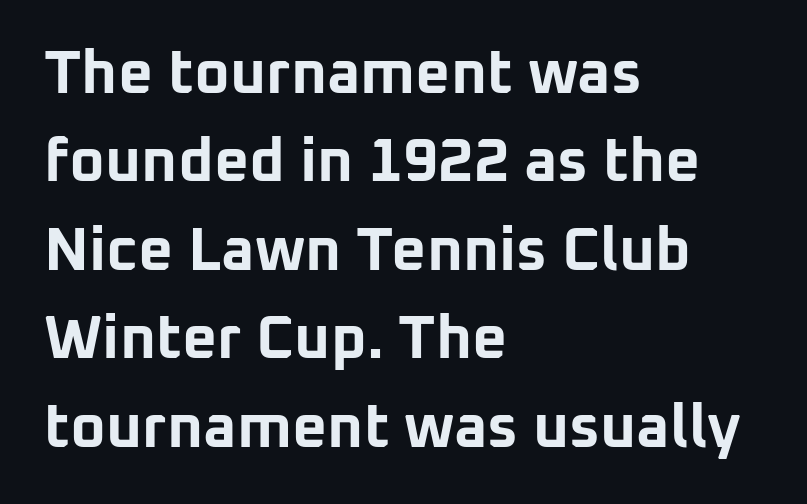
If you drew a line through each stem, it would be perfectly vertical. The passage is arranged the way most books set body copy — flush left. In terms of weight, the rendering is a true, heavy bold. A typesetter would call this proportional, since set widths differ per character. The space between consecutive lines is moderate. Default kerning and tracking; the words read as compact shapes.
